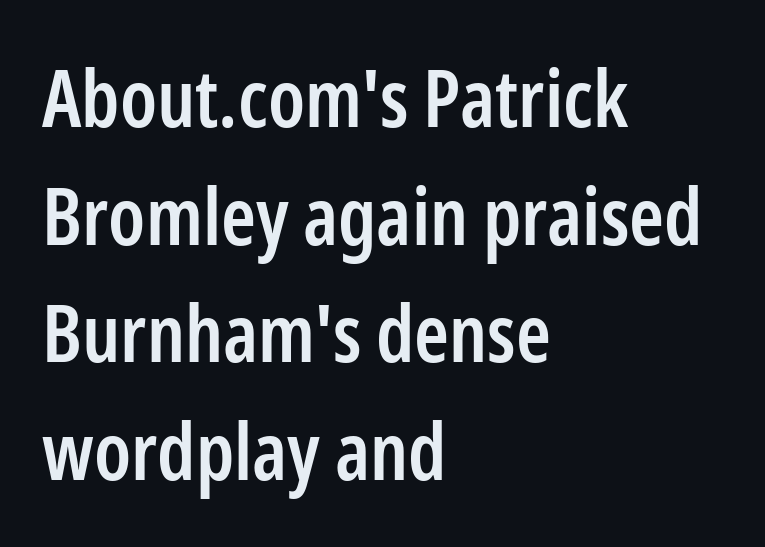
Q: Is the text bold? A: Semi-bold.
Q: Is the text italic (slanted)? A: No, it is upright.
Q: Is the typeface a serif or a sans-serif typeface? A: Sans-serif.
Q: Is the text underlined? A: No.
Q: How is the paragraph aligned? A: Left-aligned.
Q: Is the spacing between letters normal or unusually wide? A: Normal.
Q: Is the spacing between lines tight, normal or loose? A: Normal.
Q: Width (condensed, normal, or wide)? A: Condensed.
Q: Stroke contrast? A: Low.
Q: x-height? A: Medium.
Q: Monospaced? A: No.
